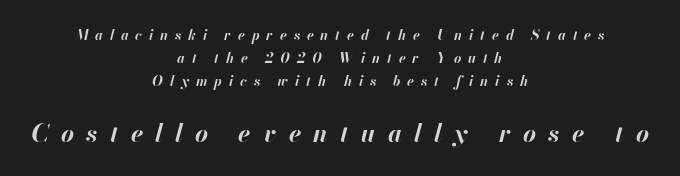
{"italic": "yes", "lean": "right", "slant_degrees": 13, "bold": "yes", "underline": "no", "align": "center", "line_spacing": "normal", "line_spacing_ratio": 1.64, "letter_spacing": "wide", "letter_spacing_em": 0.49, "larger_block": "second", "size_ratio": 1.79, "glyph_px": 25}
